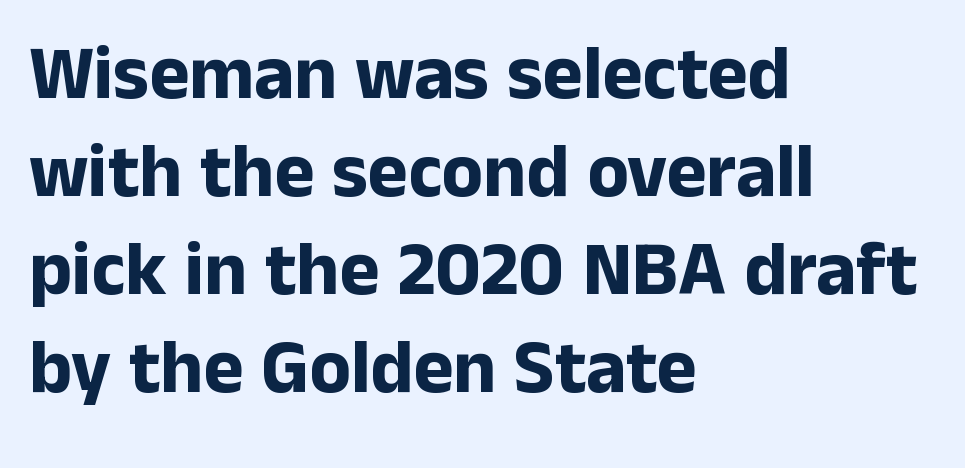
The image shows 76 px bold sans-serif type, upright; set left-aligned, normal line spacing (1.29x), normal letter spacing, not underlined; low stroke contrast and a medium x-height.
